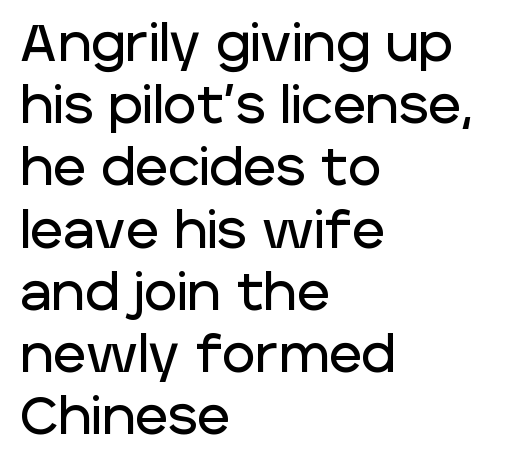
These lines are rendered in a variable-pitch font. It's the straight-up-and-down kind of type. Are there feet on the stems? There aren't — it's a sans. Bare-footed words on every line. Visually the block forms a straight wall on the left and a jagged coastline on the right. Default kerning and tracking; the words read as compact shapes.
